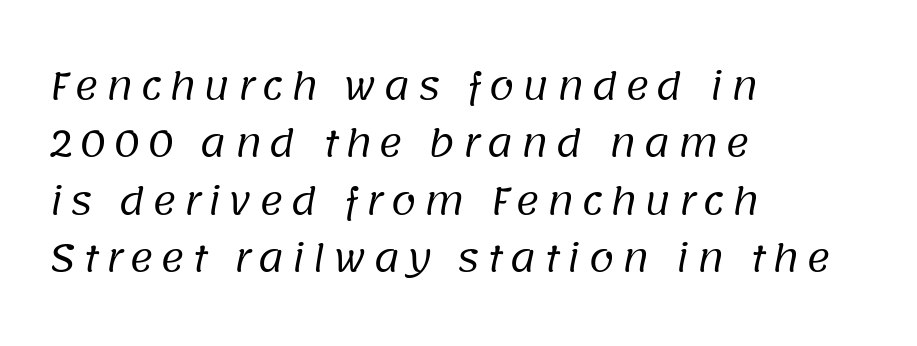
{"serif": "no", "bold": "no", "weight": "regular", "width": "normal", "stroke_contrast": "low", "x_height": "large", "monospaced": "no", "underline": "no", "align": "left", "line_spacing": "normal", "line_spacing_ratio": 1.55, "glyph_px": 37}
